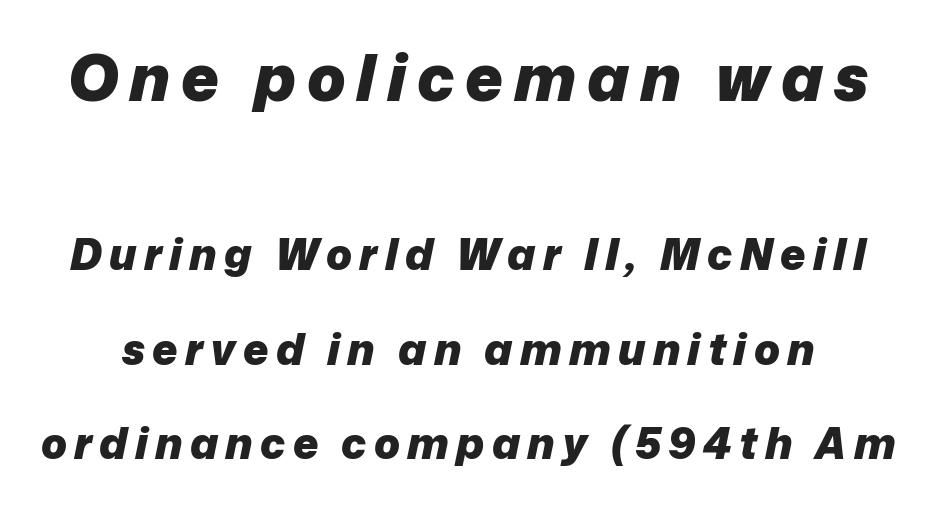
The image shows 64 px heavy type, italic (leaning right); set loose line spacing (2.2x), not underlined; the first (top) block is 1.49x larger; low stroke contrast and a medium x-height.
